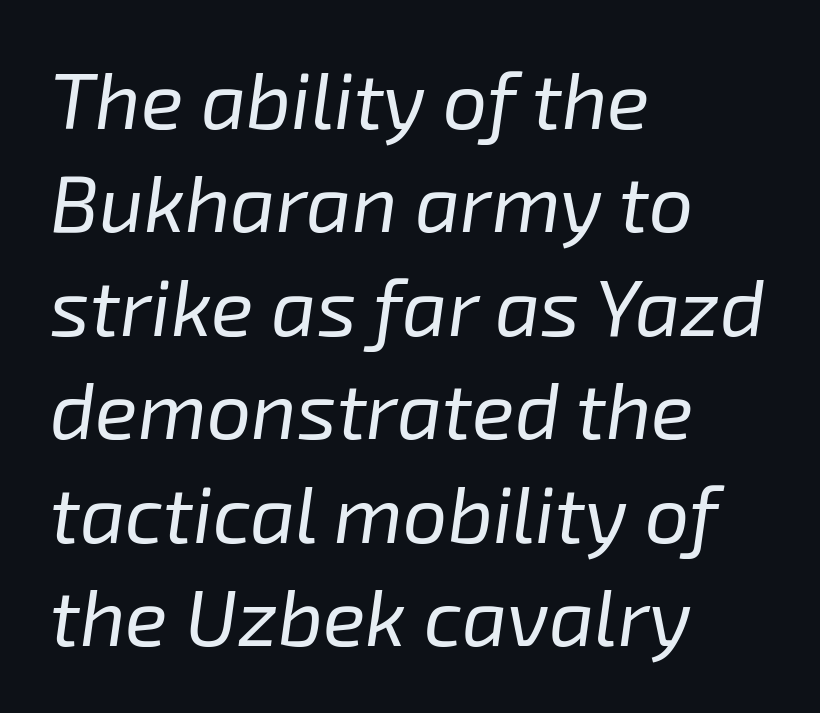
Compared with a centered layout, this one pins lines to the left instead. When letters slant like this, we call the style italic. The zone under the glyphs is completely vacant. The tracking reads as untouched default to a designer's eye.
